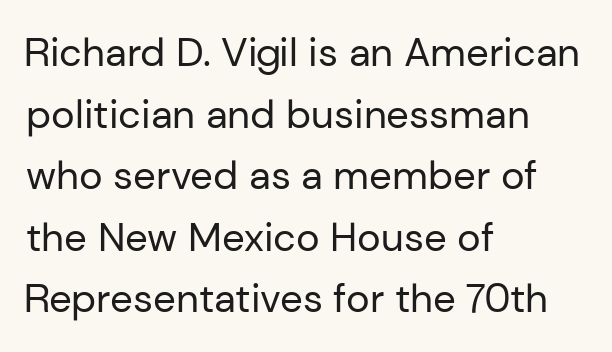
The image shows 40 px regular-weight sans-serif type, upright; set left-aligned, normal line spacing (1.54x), normal letter spacing, not underlined; low stroke contrast and a medium x-height.
